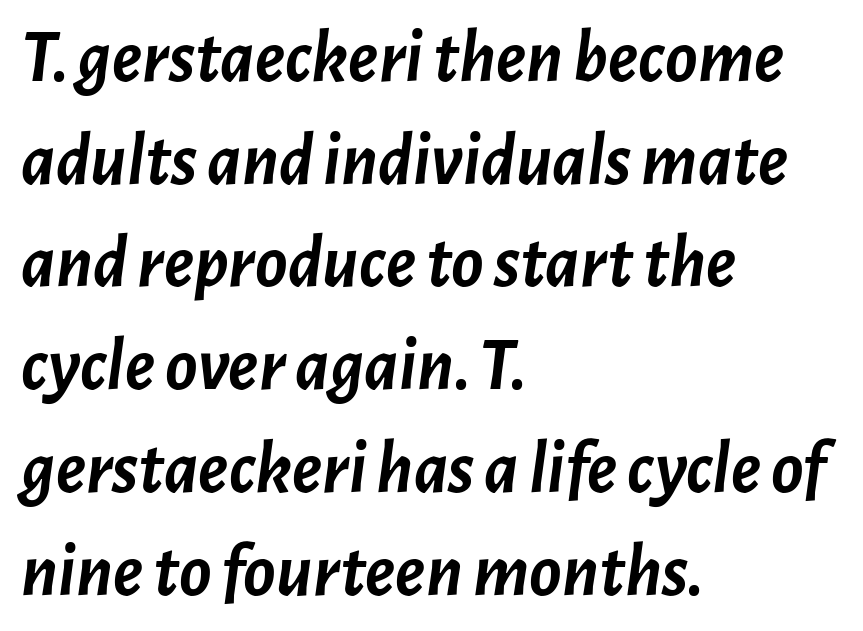
Q: Is the text bold? A: Yes.
Q: Is the text italic (slanted)? A: Yes, it leans right by about 7 degrees.
Q: Is the text underlined? A: No.
Q: How is the paragraph aligned? A: Left-aligned.
Q: Is the spacing between letters normal or unusually wide? A: Normal.
Q: Is the spacing between lines tight, normal or loose? A: Normal.
Q: Width (condensed, normal, or wide)? A: Normal.
Q: Stroke contrast? A: Low.
Q: x-height? A: Medium.
Q: Monospaced? A: No.
